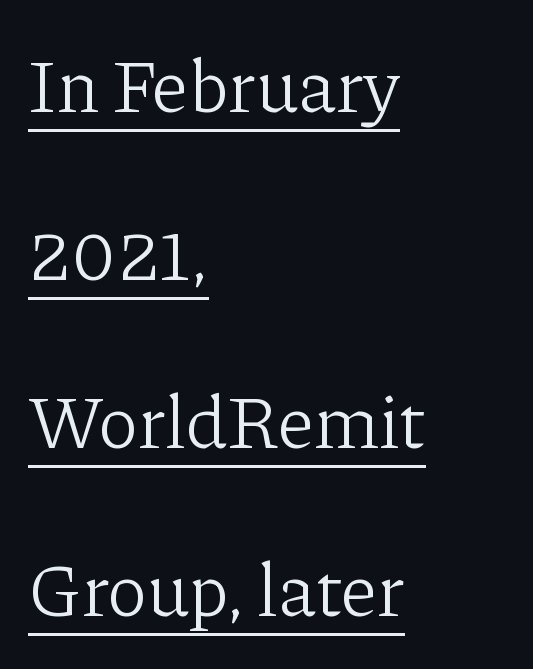
{"serif": "yes", "italic": "no", "bold": "no", "weight": "light", "width": "normal", "stroke_contrast": "low", "x_height": "medium", "monospaced": "no", "underline": "yes", "align": "left", "line_spacing": "loose", "line_spacing_ratio": 2.24, "letter_spacing": "normal", "letter_spacing_em": 0.0, "glyph_px": 75}
